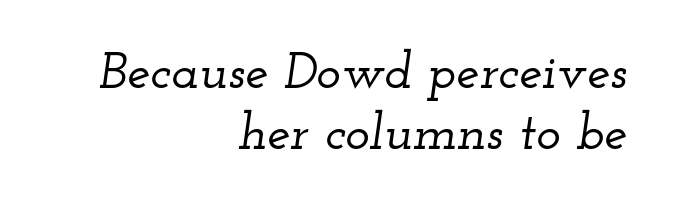
The image shows 52 px wide serif type, italic (leaning right); set right-aligned, line spacing 1.18x, normal letter spacing, not underlined; low stroke contrast and a small x-height.
